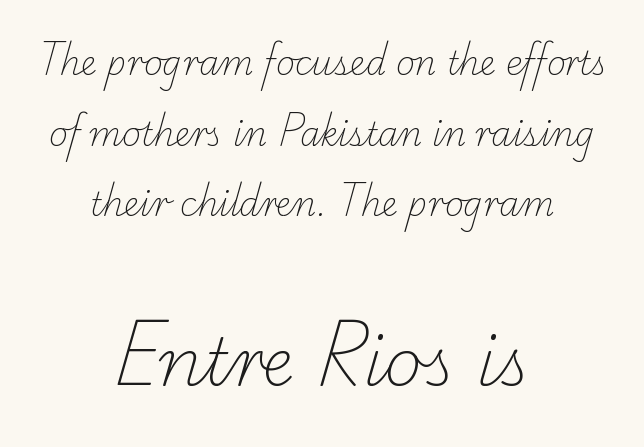
{"serif": "yes", "bold": "no", "weight": "light", "width": "normal", "stroke_contrast": "low", "x_height": "small", "monospaced": "no", "underline": "no", "align": "center", "line_spacing": "loose", "line_spacing_ratio": 2.21, "letter_spacing": "normal", "letter_spacing_em": 0.0, "larger_block": "second", "size_ratio": 2.03, "glyph_px": 65}
